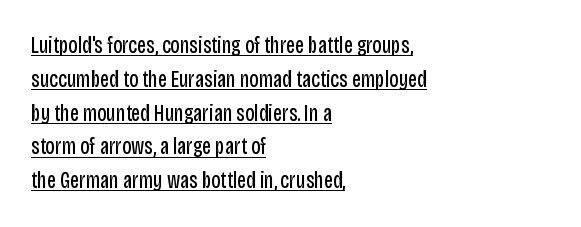
Spacing between characters is what you'd get straight out of the box. In terms of posture, this sample is upright. One-word summary of the alignment: left. This reads as an unemphasized weight, regular at the heaviest.
